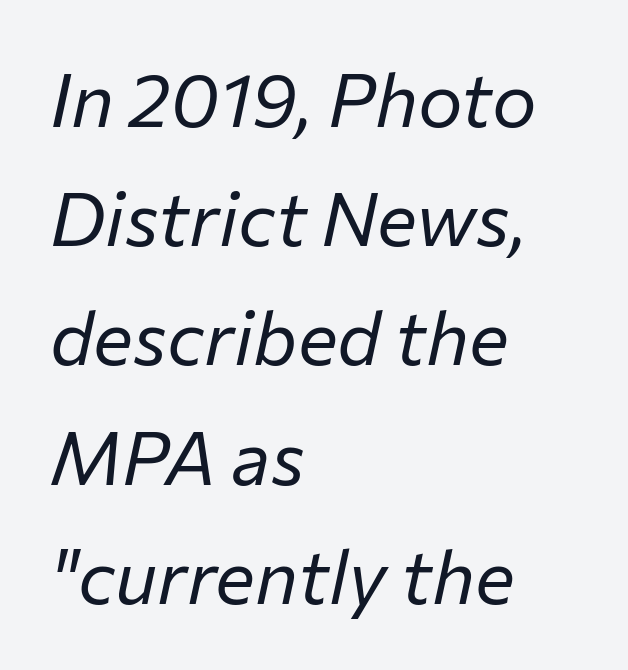
{"italic": "yes", "lean": "right", "slant_degrees": 12, "bold": "no", "weight": "regular", "width": "normal", "stroke_contrast": "low", "x_height": "medium", "monospaced": "no", "underline": "no", "align": "left", "line_spacing": "normal", "line_spacing_ratio": 1.59, "letter_spacing": "normal", "letter_spacing_em": 0.0, "glyph_px": 75}
